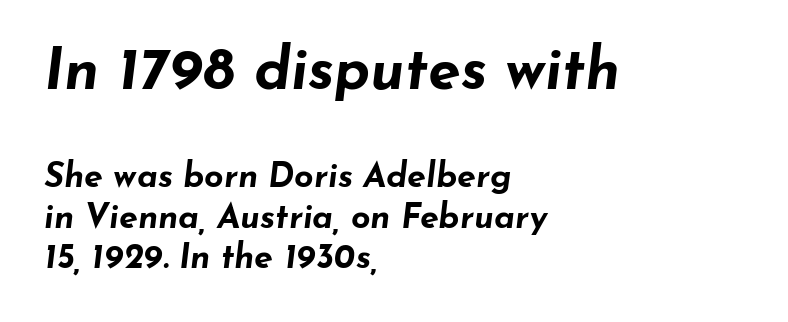
Bigger letters appear in the top chunk; the bottom chunk is reduced. Notice how the passage keeps a crisp vertical edge on the left only. The text carries the slant typical of an italic or oblique font. There is no visible air inserted between adjacent glyphs. Heavy-handed strokes throughout: this text is bold. Character widths vary here, with narrow letters taking less room than wide ones.
